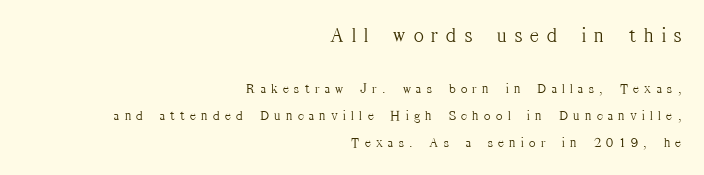
Horizontally, the lines are justified to the trailing edge only. Tracking value appears strongly positive — letters spread wide. Is this a heavy cut? Hardly; it is regular or lighter. The leading is generous, giving the passage an open texture. Unlike italic type, these characters show no tilt at all.
